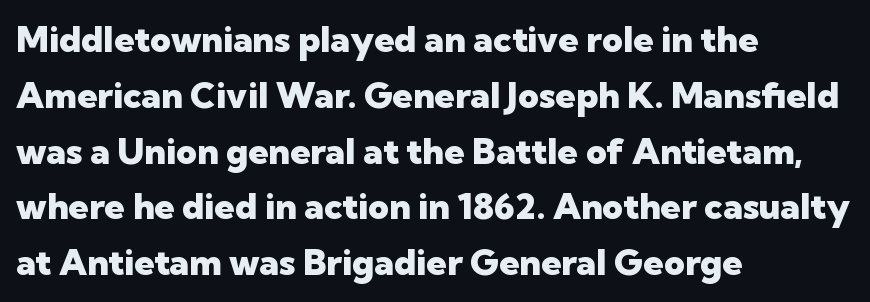
The face used here has the dense, thick strokes of a bold. Reading down the block, your eye returns to a fixed left position each line. A normal amount of white space separates one row of letters from the next. Examine the stroke ends and you'll find no serifs.
